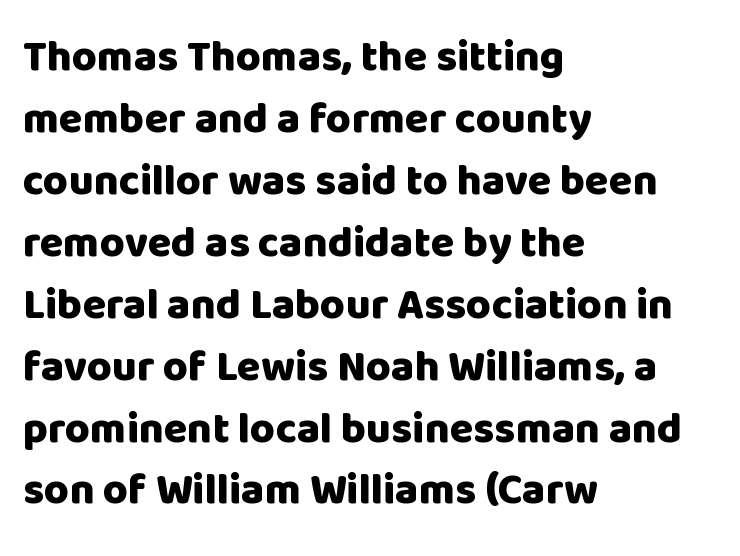
{"serif": "no", "italic": "no", "bold": "yes", "weight": "heavy", "width": "normal", "stroke_contrast": "low", "x_height": "large", "monospaced": "no", "underline": "no", "align": "left", "line_spacing": "normal", "line_spacing_ratio": 1.44, "letter_spacing": "normal", "letter_spacing_em": 0.0, "glyph_px": 43}
